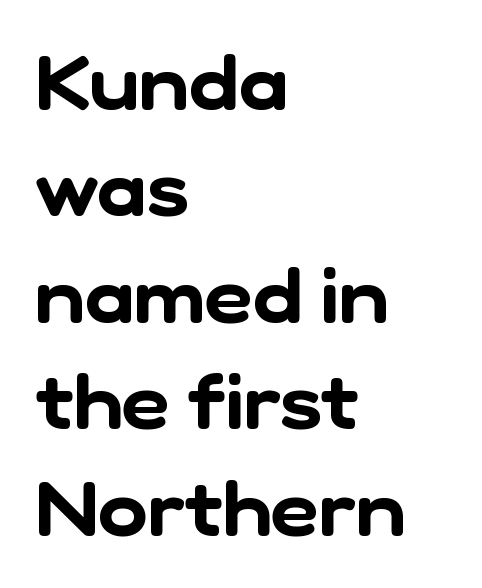
{"serif": "no", "width": "normal", "stroke_contrast": "low", "x_height": "medium", "monospaced": "no", "underline": "no", "align": "left", "line_spacing": "normal", "line_spacing_ratio": 1.42, "letter_spacing": "normal", "letter_spacing_em": 0.0, "glyph_px": 75}
